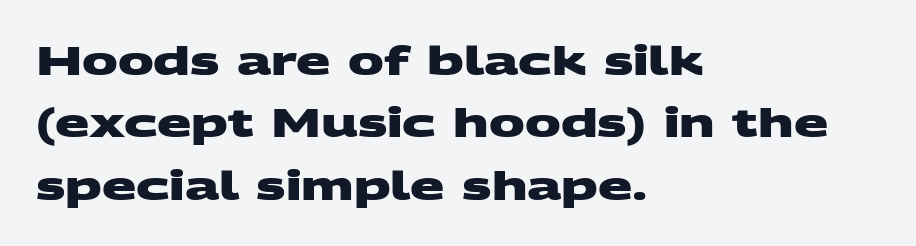
{"serif": "no", "bold": "yes", "weight": "heavy", "width": "wide", "stroke_contrast": "medium", "x_height": "large", "monospaced": "no", "underline": "no", "align": "left", "line_spacing": "normal", "line_spacing_ratio": 1.56, "letter_spacing": "normal", "letter_spacing_em": 0.0, "glyph_px": 40}
